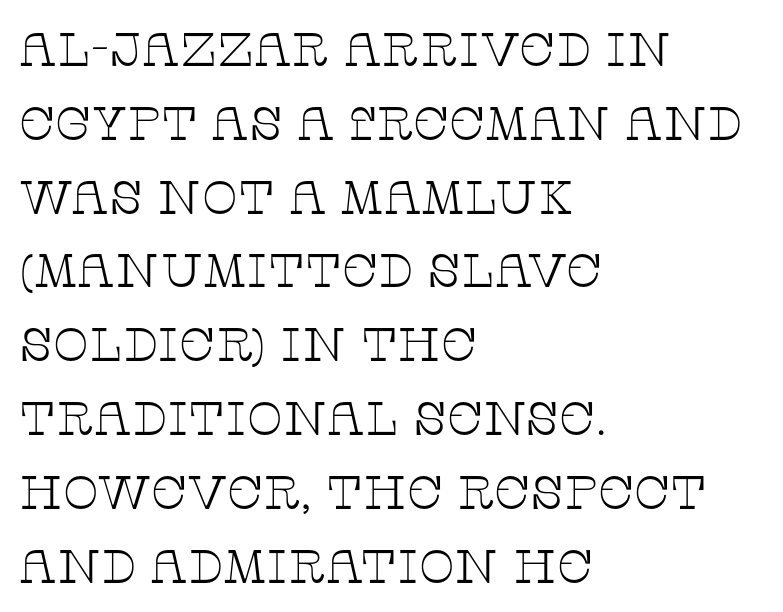
{"serif": "yes", "italic": "no", "bold": "no", "weight": "thin", "width": "wide", "stroke_contrast": "low", "x_height": "large", "monospaced": "no", "underline": "no", "align": "left", "line_spacing": "normal", "line_spacing_ratio": 1.57, "letter_spacing": "normal", "letter_spacing_em": 0.0, "glyph_px": 47}
